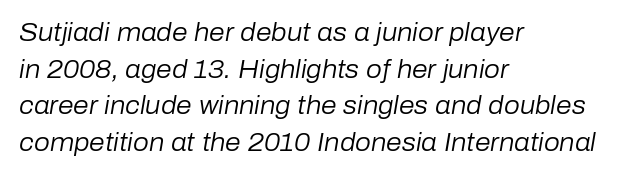
The image shows 25 px text type, italic (leaning right); set left-aligned, normal line spacing (1.47x), normal letter spacing, not underlined.
